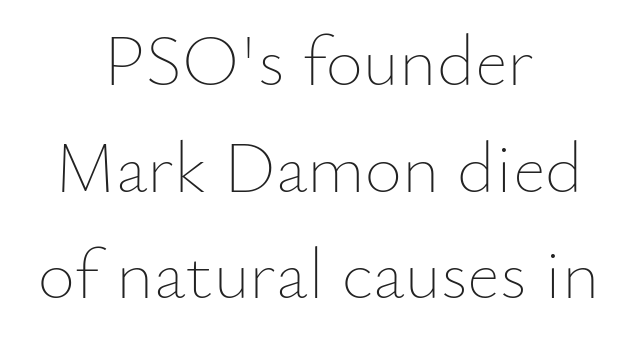
Q: Is the text bold? A: No.
Q: Is the text italic (slanted)? A: No, it is upright.
Q: Is the text underlined? A: No.
Q: How is the paragraph aligned? A: Centered.
Q: Is the spacing between letters normal or unusually wide? A: Normal.
Q: Is the spacing between lines tight, normal or loose? A: Normal.
Q: Width (condensed, normal, or wide)? A: Normal.
Q: Stroke contrast? A: Low.
Q: x-height? A: Small.
Q: Monospaced? A: No.
